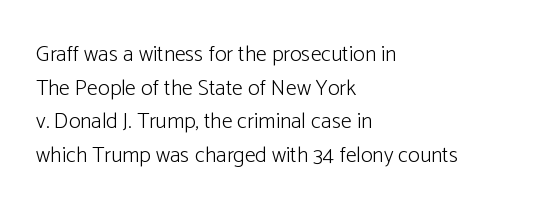
{"italic": "no", "bold": "no", "underline": "no", "align": "left", "line_spacing": "normal", "line_spacing_ratio": 1.53, "letter_spacing": "normal", "letter_spacing_em": 0.0, "glyph_px": 22}
